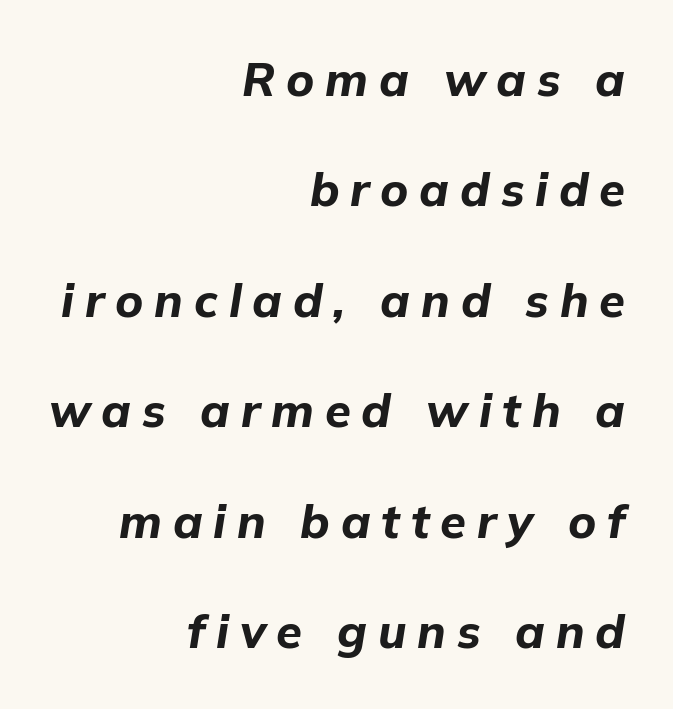
Heavy-handed strokes throughout: this text is bold. Observe the wide spacing: letters keep a clear distance from each other. Right-aligned paragraph, ragged on the left. Letters rest on an invisible, unmarked baseline.
